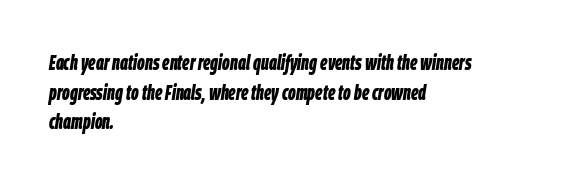
{"italic": "yes", "lean": "right", "slant_degrees": 9, "bold": "yes", "underline": "no", "align": "left", "line_spacing": "normal", "line_spacing_ratio": 1.41, "letter_spacing": "normal", "letter_spacing_em": 0.0, "glyph_px": 21}
